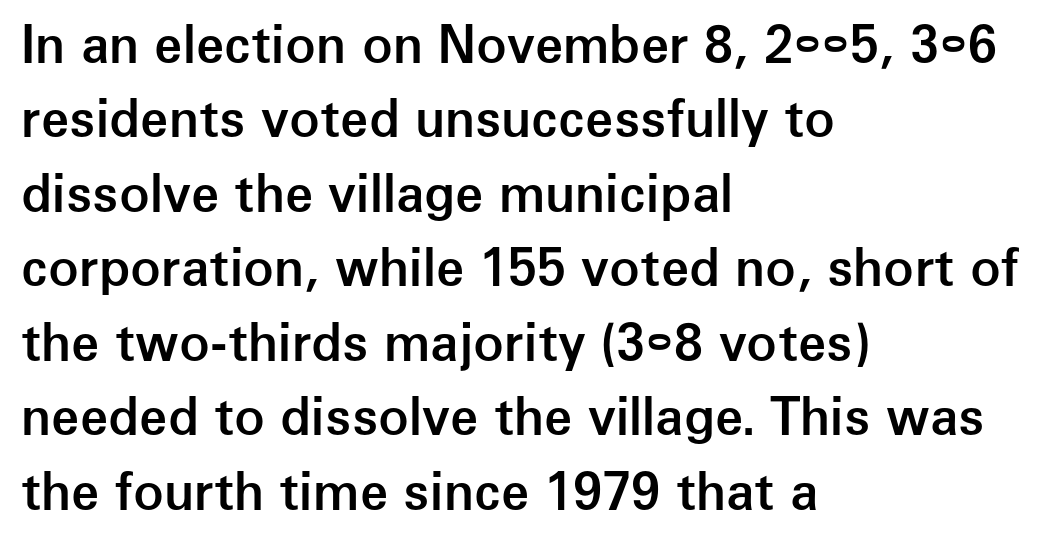
Q: Is the text bold? A: Semi-bold.
Q: Is the text italic (slanted)? A: No, it is upright.
Q: Is the typeface a serif or a sans-serif typeface? A: Sans-serif.
Q: Is the text underlined? A: No.
Q: How is the paragraph aligned? A: Left-aligned.
Q: Is the spacing between letters normal or unusually wide? A: Normal.
Q: Is the spacing between lines tight, normal or loose? A: Normal.
Q: Width (condensed, normal, or wide)? A: Normal.
Q: Stroke contrast? A: Low.
Q: x-height? A: Medium.
Q: Monospaced? A: No.
